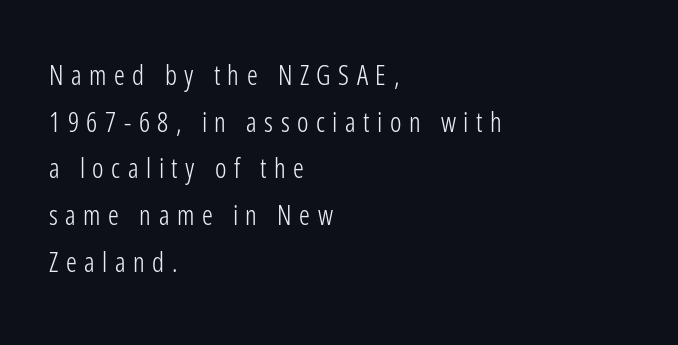
{"italic": "no", "bold": "no", "underline": "no", "align": "left", "line_spacing_ratio": 1.73, "letter_spacing": "wide", "letter_spacing_em": 0.28, "glyph_px": 27}
